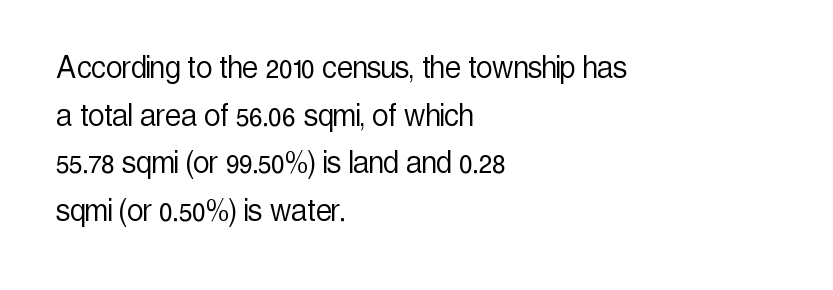
Q: Is the text bold? A: No.
Q: Is the text italic (slanted)? A: No, it is upright.
Q: Is the typeface a serif or a sans-serif typeface? A: Sans-serif.
Q: Is the text underlined? A: No.
Q: How is the paragraph aligned? A: Left-aligned.
Q: Is the spacing between letters normal or unusually wide? A: Normal.
Q: Is the spacing between lines tight, normal or loose? A: Normal.
Q: Width (condensed, normal, or wide)? A: Condensed.
Q: x-height? A: Medium.
Q: Monospaced? A: No.
